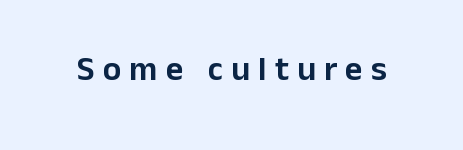
Q: Is the text italic (slanted)? A: No, it is upright.
Q: Is the typeface a serif or a sans-serif typeface? A: Sans-serif.
Q: Is the text underlined? A: No.
Q: Is the spacing between letters normal or unusually wide? A: Unusually wide.
Q: Width (condensed, normal, or wide)? A: Normal.
Q: Stroke contrast? A: Low.
Q: x-height? A: Medium.
Q: Monospaced? A: No.
